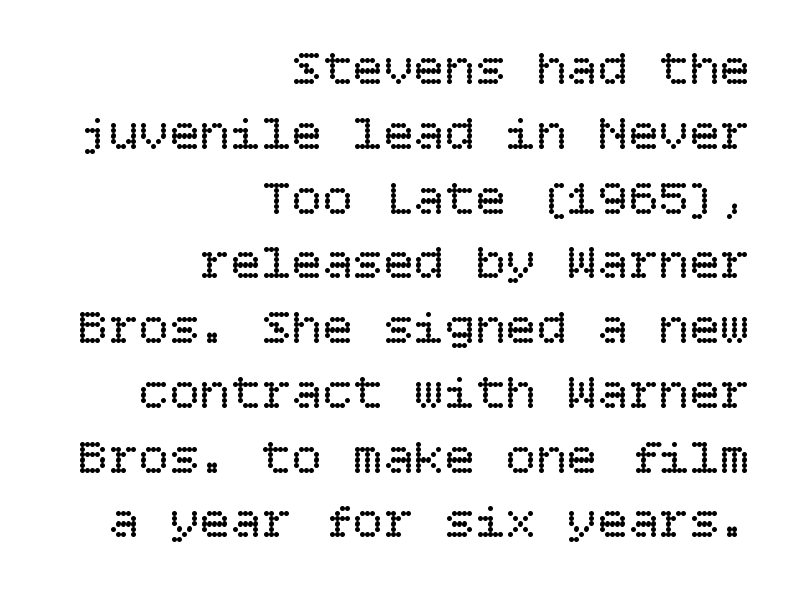
{"italic": "no", "bold": "no", "weight": "regular", "width": "normal", "stroke_contrast": "low", "x_height": "large", "underline": "no", "align": "right", "line_spacing": "normal", "line_spacing_ratio": 1.27, "letter_spacing": "normal", "letter_spacing_em": 0.0, "glyph_px": 51}
